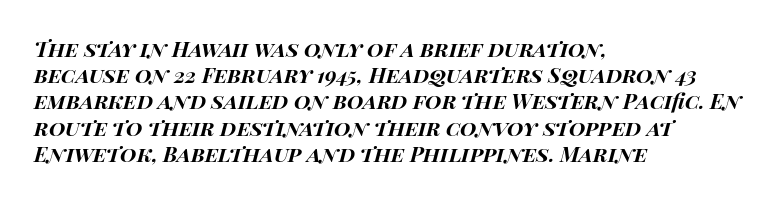
Q: Is the text bold? A: Yes.
Q: Is the text italic (slanted)? A: Yes, it leans right by about 14 degrees.
Q: Is the text underlined? A: No.
Q: How is the paragraph aligned? A: Left-aligned.
Q: Is the spacing between letters normal or unusually wide? A: Normal.
Q: Is the spacing between lines tight, normal or loose? A: Normal.
